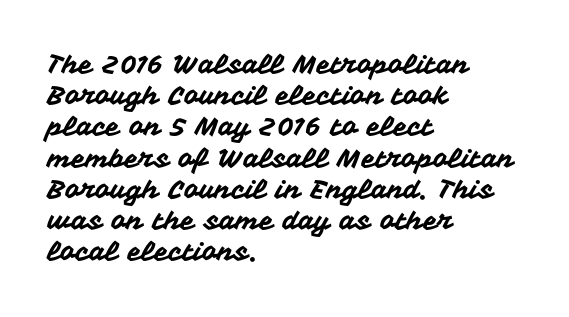
The passage is arranged the way most books set body copy — flush left. The rendering keeps characters at their native spacing. Honestly, there is no underline to notice here at all.
